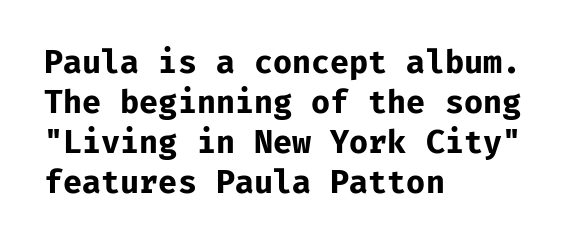
{"serif": "no", "italic": "no", "bold": "yes", "weight": "bold", "width": "normal", "stroke_contrast": "low", "x_height": "medium", "monospaced": "yes", "underline": "no", "align": "left", "line_spacing": "normal", "line_spacing_ratio": 1.29, "letter_spacing": "normal", "letter_spacing_em": 0.0, "glyph_px": 31}
